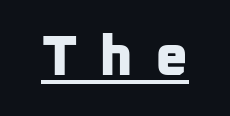
The image shows 57 px bold sans-serif type; set unusually wide letter spacing (+0.38 em), underlined; low stroke contrast and a medium x-height.
